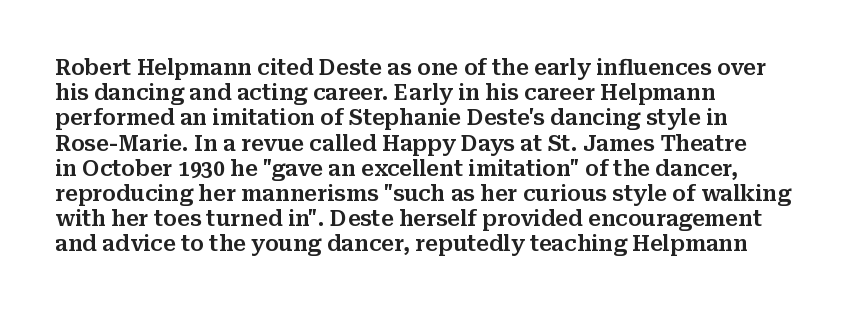
The image shows 21 px text type, upright; set left-aligned, line spacing 1.2x, normal letter spacing, not underlined.
